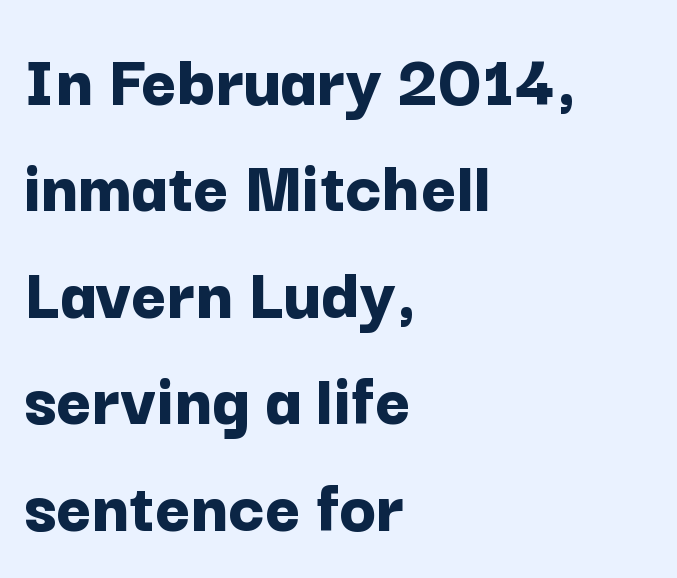
The image shows 76 px bold sans-serif type, upright; set left-aligned, normal line spacing (1.4x), normal letter spacing, not underlined; low stroke contrast and a medium x-height.
